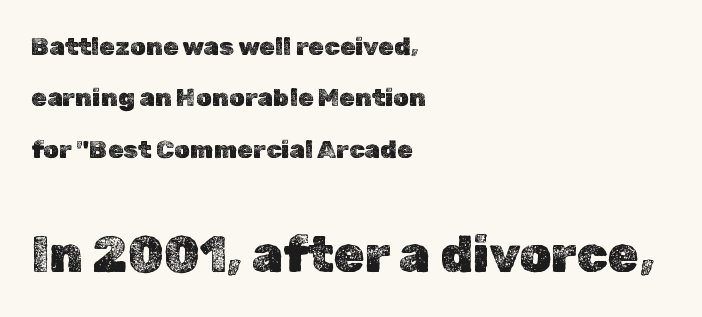
{"italic": "no", "width": "normal", "x_height": "medium", "monospaced": "no", "underline": "no", "align": "left", "line_spacing": "loose", "line_spacing_ratio": 2.06, "letter_spacing": "normal", "letter_spacing_em": 0.0, "larger_block": "second", "size_ratio": 2.0, "glyph_px": 50}
